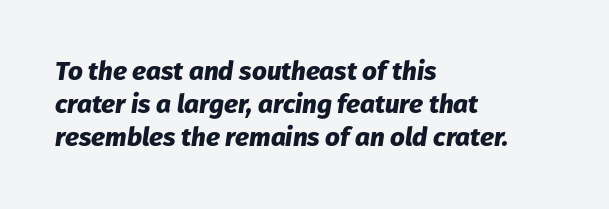
{"italic": "yes", "lean": "right", "slant_degrees": 8, "bold": "yes", "underline": "no", "align": "left", "line_spacing": "normal", "line_spacing_ratio": 1.27, "letter_spacing": "normal", "letter_spacing_em": 0.0, "glyph_px": 26}
